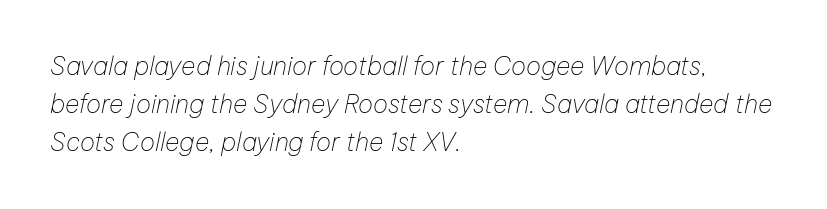
{"italic": "yes", "lean": "right", "slant_degrees": 12, "bold": "no", "underline": "no", "align": "left", "line_spacing": "normal", "line_spacing_ratio": 1.53, "letter_spacing": "normal", "letter_spacing_em": 0.0, "glyph_px": 25}
